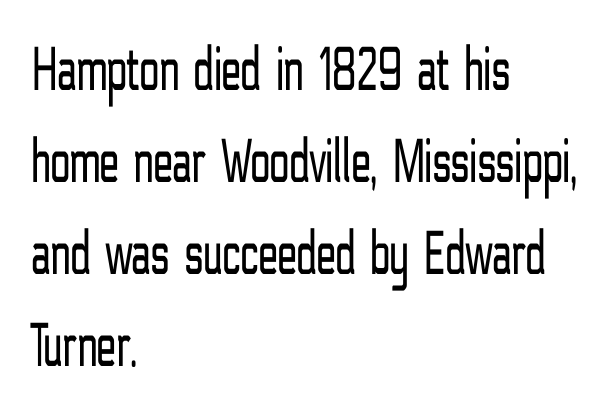
Q: Is the text bold? A: No.
Q: Is the text italic (slanted)? A: No, it is upright.
Q: Is the typeface a serif or a sans-serif typeface? A: Sans-serif.
Q: Is the text underlined? A: No.
Q: How is the paragraph aligned? A: Left-aligned.
Q: Is the spacing between letters normal or unusually wide? A: Normal.
Q: Is the spacing between lines tight, normal or loose? A: Normal.
Q: Width (condensed, normal, or wide)? A: Condensed.
Q: Stroke contrast? A: Low.
Q: x-height? A: Medium.
Q: Monospaced? A: No.
